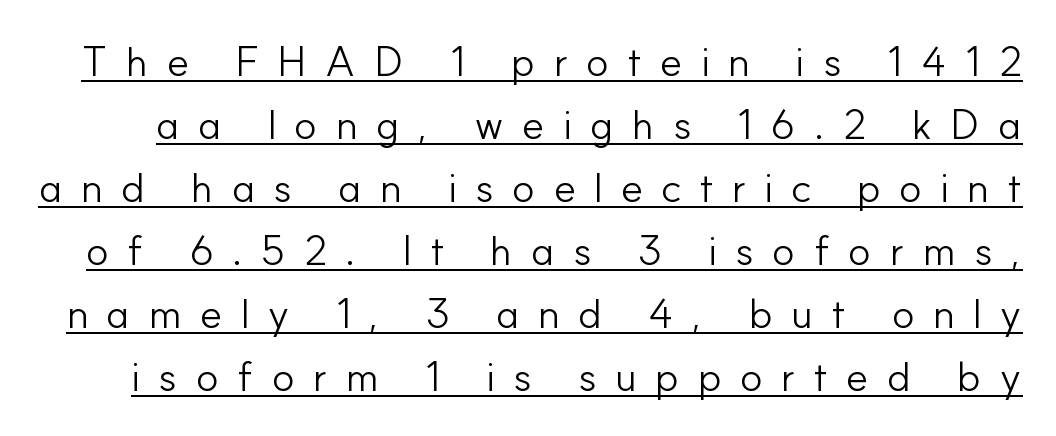
Regular leading. You could only call the tracking loose — the letters float apart. Proportional: the letters do not fall into vertical columns. The passage shown is typeset with a sans-serif family. Unlike italic type, these characters show no tilt at all.
